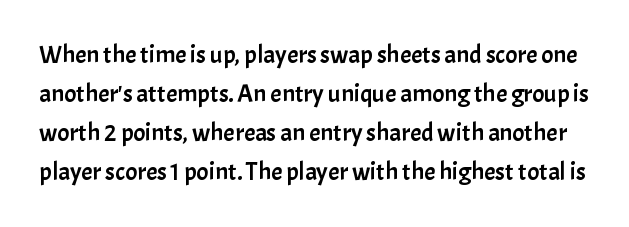
The image shows 25 px text type, upright; set normal line spacing (1.56x), normal letter spacing, not underlined.
